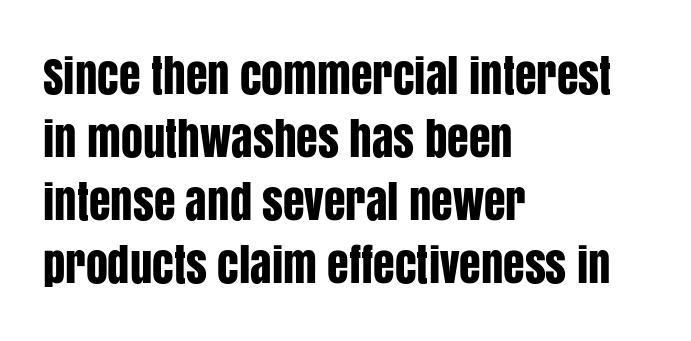
The image shows 44 px condensed sans-serif type, upright; set left-aligned, normal line spacing (1.43x), normal letter spacing, not underlined; low stroke contrast and a large x-height.
